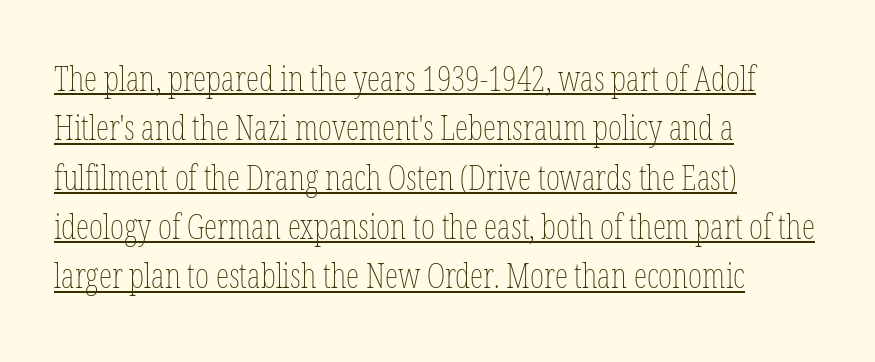
The image shows 34 px thin, condensed type, upright; set left-aligned, normal line spacing (1.45x), normal letter spacing, underlined; low stroke contrast and a medium x-height.
